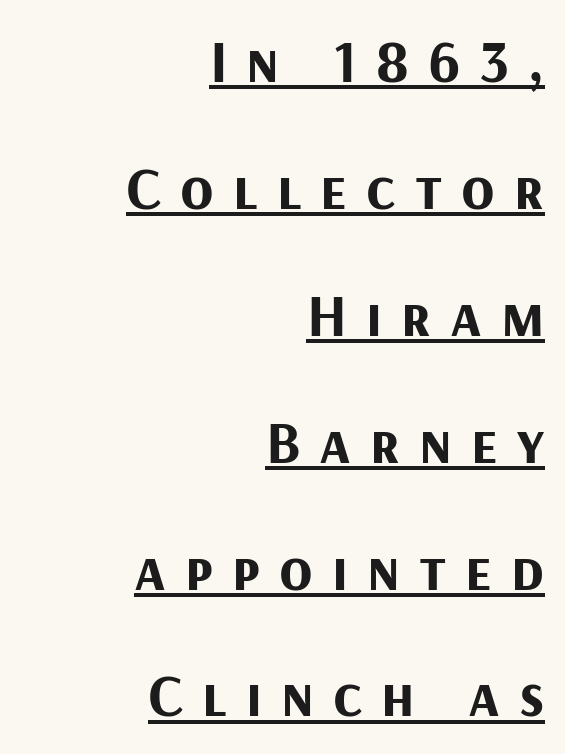
Every row of glyphs terminates at an identical x-position on the right. Look at the tracking — it's clearly loosened, letters drifting apart. Reading down the column, the eye jumps a long way to each next line. To sum up the face: it is a sans, with no serifs. These lines were composed using upright roman letters. The rendered words wear a rule along their underside.
